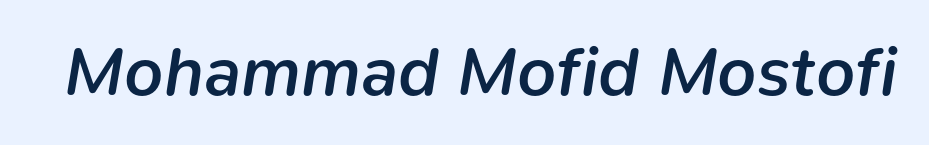
Typesetter's note: demi weight, one step under bold. The horizontal fit of the characters is conventional and even. Do the characters align in a grid? No, the font is proportional. Has an underline been added? It has not. Observe the lean: these are italic letterforms.
